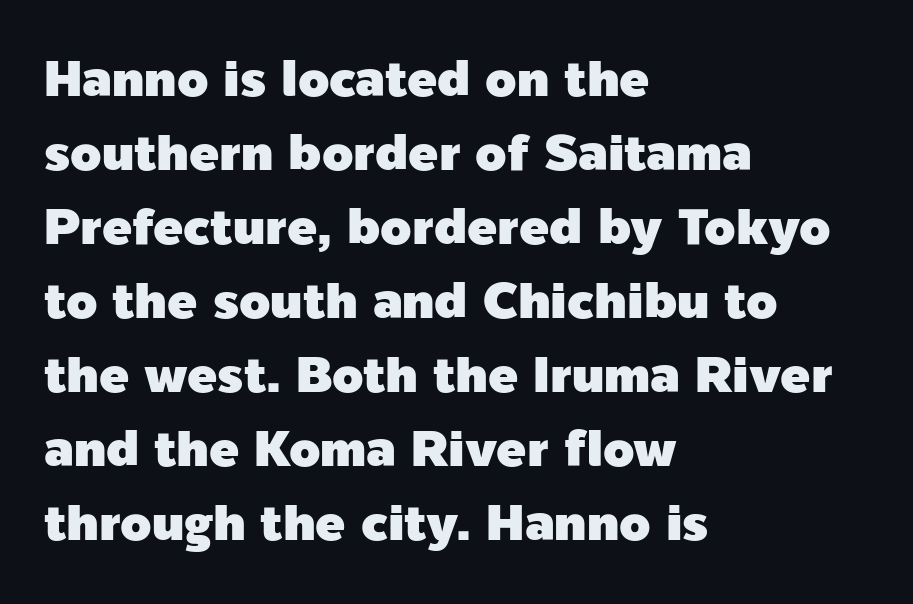
{"serif": "no", "italic": "no", "width": "normal", "x_height": "medium", "monospaced": "no", "underline": "no", "align": "left", "line_spacing": "normal", "line_spacing_ratio": 1.48, "letter_spacing": "normal", "letter_spacing_em": 0.0, "glyph_px": 50}
